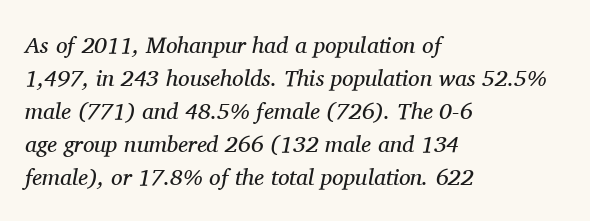
Q: Is the text bold? A: No.
Q: Is the text italic (slanted)? A: Yes, it leans right by about 11 degrees.
Q: Is the text underlined? A: No.
Q: How is the paragraph aligned? A: Left-aligned.
Q: Is the spacing between letters normal or unusually wide? A: Normal.
Q: Is the spacing between lines tight, normal or loose? A: Normal.
